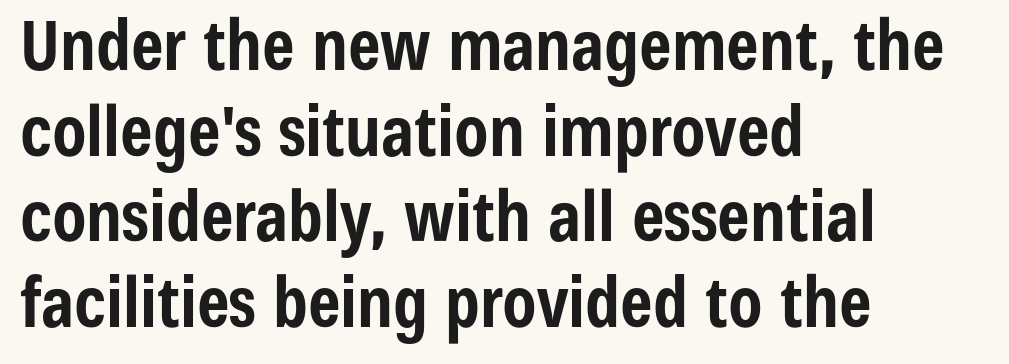
Q: Is the text bold? A: Yes.
Q: Is the text italic (slanted)? A: No, it is upright.
Q: Is the typeface a serif or a sans-serif typeface? A: Sans-serif.
Q: Is the text underlined? A: No.
Q: How is the paragraph aligned? A: Left-aligned.
Q: Is the spacing between letters normal or unusually wide? A: Normal.
Q: Width (condensed, normal, or wide)? A: Condensed.
Q: Stroke contrast? A: Low.
Q: x-height? A: Medium.
Q: Monospaced? A: No.
